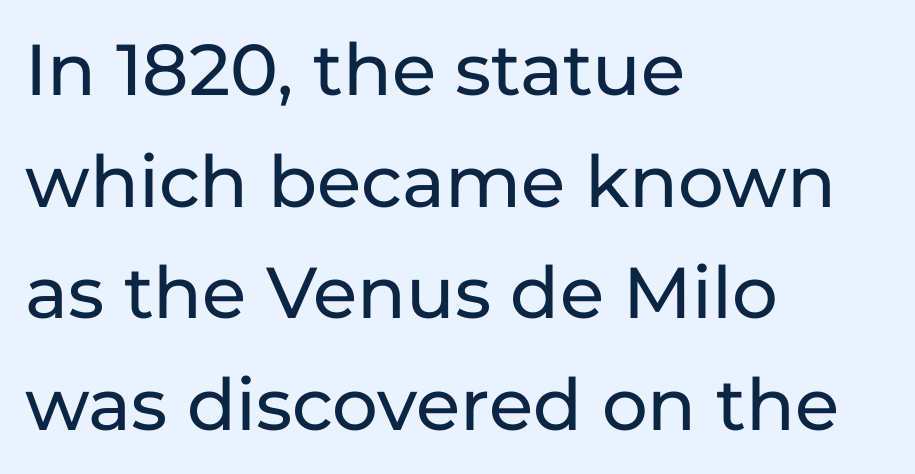
The image shows 72 px sans-serif type, upright; set left-aligned, normal line spacing (1.55x), normal letter spacing, not underlined; low stroke contrast and a medium x-height.
